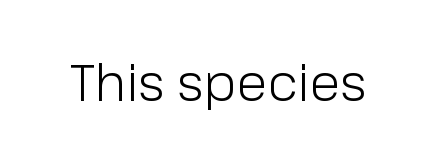
{"serif": "no", "italic": "no", "bold": "no", "weight": "light", "width": "normal", "stroke_contrast": "low", "x_height": "medium", "monospaced": "no", "underline": "no", "letter_spacing": "normal", "letter_spacing_em": 0.0, "glyph_px": 51}
